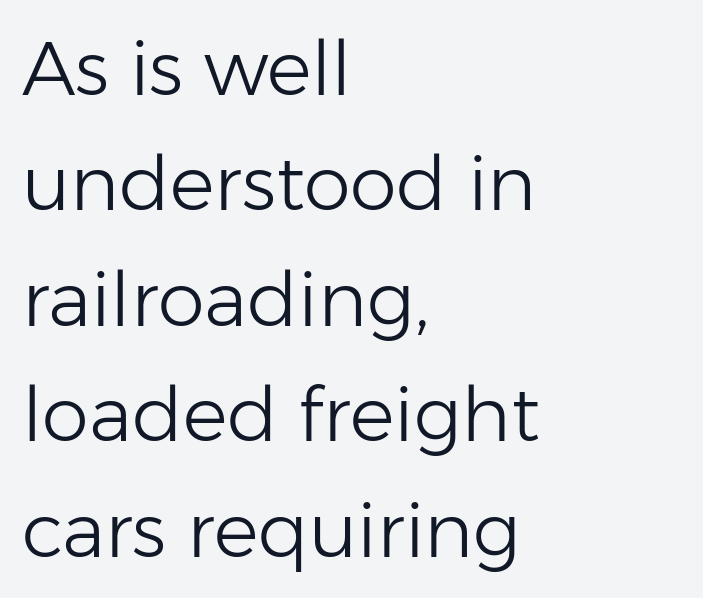
Visually the block forms a straight wall on the left and a jagged coastline on the right. The rendering shows plain stroke endings on the letterforms — a sans-serif design. The block of text has a typical density, with ordinary space between rows. Compared with typical body copy, the letter spacing here is the same. No heavy texture on the line: the type isn't bold.
